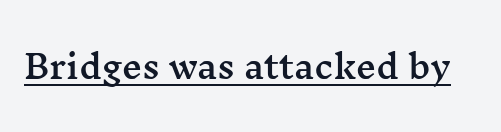
Q: Is the text italic (slanted)? A: No, it is upright.
Q: Is the typeface a serif or a sans-serif typeface? A: Serif.
Q: Is the text underlined? A: Yes.
Q: Is the spacing between letters normal or unusually wide? A: Normal.
Q: Width (condensed, normal, or wide)? A: Wide.
Q: Stroke contrast? A: Medium.
Q: x-height? A: Medium.
Q: Monospaced? A: No.
